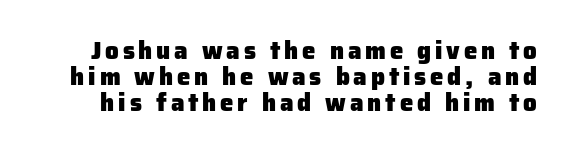
Leading is clearly below the norm, producing a dense column. Pretty heavy lettering here — definitely bold. Is there any slant? The stems are plumb. Beneath every word, the page is bare.
